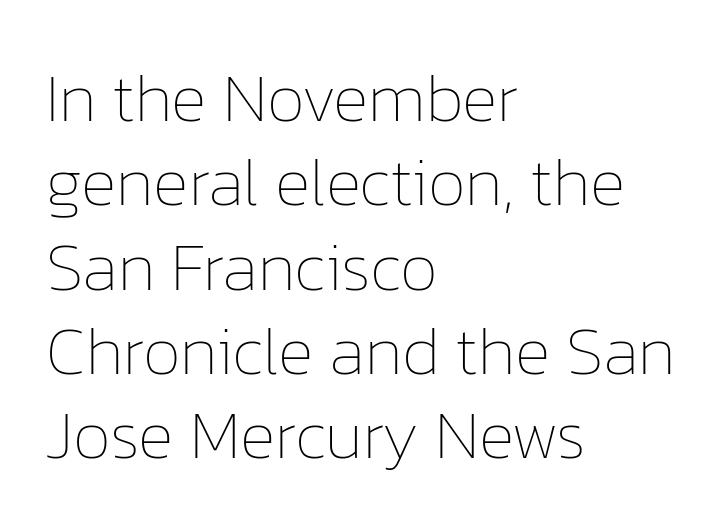
{"italic": "no", "bold": "no", "weight": "thin", "width": "normal", "stroke_contrast": "low", "x_height": "medium", "monospaced": "no", "underline": "no", "align": "left", "line_spacing_ratio": 1.24, "letter_spacing": "normal", "letter_spacing_em": 0.0, "glyph_px": 68}
